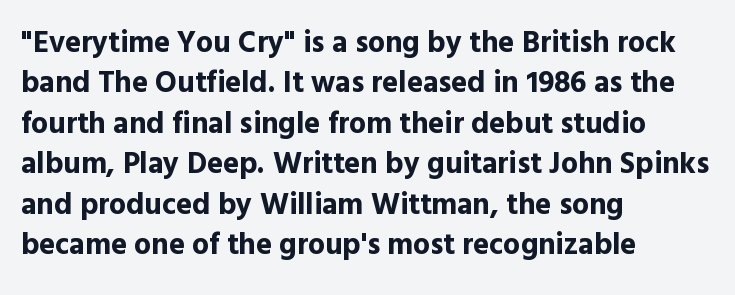
The type sits square on the baseline with zero lean. Standard letterfit; no display-style spreading of the glyphs. Is the block centered? No — it sits flush against the left margin. Font category for this specimen: sans-serif.
